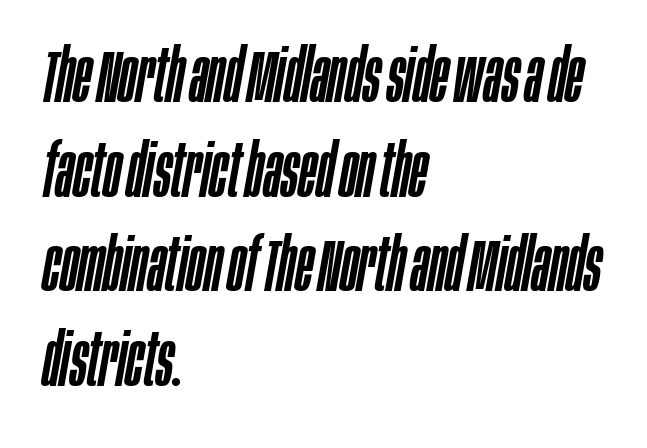
The rag falls on the right side of this text block. Varying glyph widths throughout — classic text-font behaviour. Notice how descenders clear the ascenders below comfortably — that's standard leading. Does extra space separate the letters? No, they use regular spacing. The rendering applies a slant to the glyphs.
